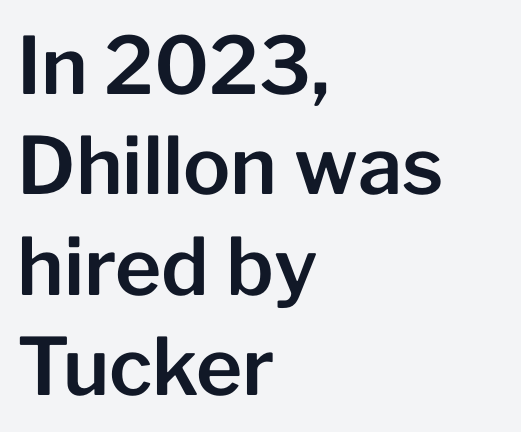
Compared with typical body copy, the letter spacing here is the same. Vertical strokes here are truly vertical. Stroke terminals: plain, sans-serif. You could not count columns in this text — the font is proportionally spaced. The setting favours the left margin, as ordinary paragraphs usually do.
